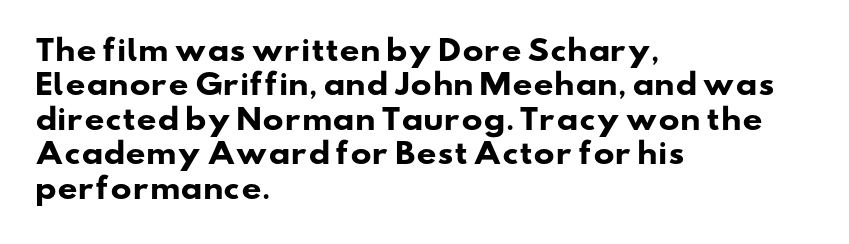
Q: Is the text bold? A: Yes.
Q: Is the typeface a serif or a sans-serif typeface? A: Sans-serif.
Q: Is the text underlined? A: No.
Q: How is the paragraph aligned? A: Left-aligned.
Q: Is the spacing between letters normal or unusually wide? A: Normal.
Q: Width (condensed, normal, or wide)? A: Wide.
Q: Stroke contrast? A: Low.
Q: x-height? A: Small.
Q: Monospaced? A: No.
